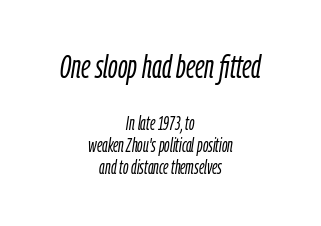
{"italic": "yes", "lean": "right", "slant_degrees": 9, "bold": "no", "weight": "light", "width": "condensed", "stroke_contrast": "low", "x_height": "medium", "monospaced": "no", "underline": "no", "align": "center", "line_spacing_ratio": 1.17, "letter_spacing": "normal", "letter_spacing_em": 0.0, "larger_block": "first", "size_ratio": 1.74, "glyph_px": 33}
